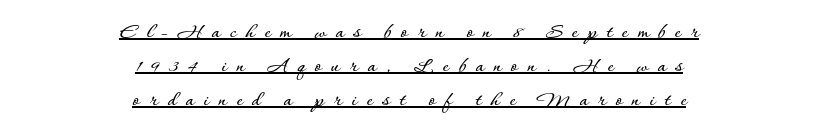
{"underline": "yes", "align": "center", "line_spacing": "normal", "line_spacing_ratio": 1.47, "letter_spacing": "wide", "letter_spacing_em": 0.41, "glyph_px": 23}
